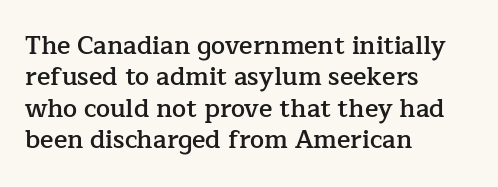
The image shows 25 px text type, upright; set left-aligned, normal line spacing (1.26x), normal letter spacing, not underlined.
